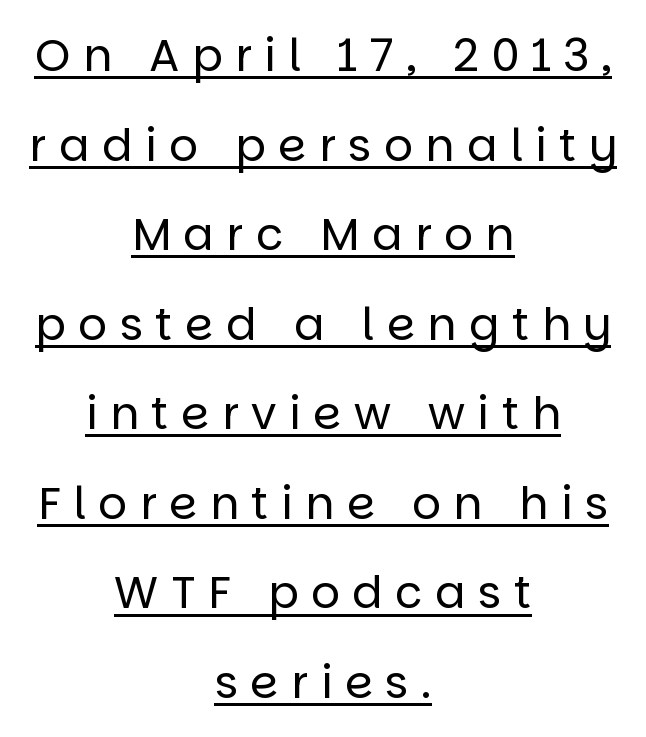
The rag falls on both sides of this text block equally. The font family rendered here belongs to the sans-serif group. The axis of the letterforms is exactly vertical. Weight: regular or lighter. This sample carries an underscore along the baseline area.
